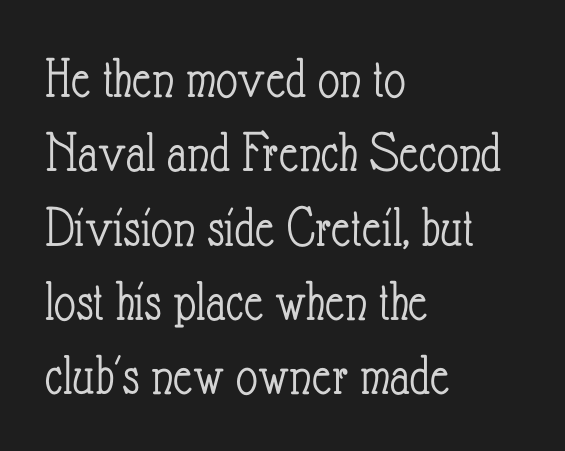
Line starts are locked; line ends wander. Letters have the restrained weight of plain body copy at most. Each row of text sits above clean, open space. Look at the tracking — it's just the regular setting, nothing added. Notice how the stems are strictly vertical — no italics here. Do the characters align in a grid? No, the font is proportional.
